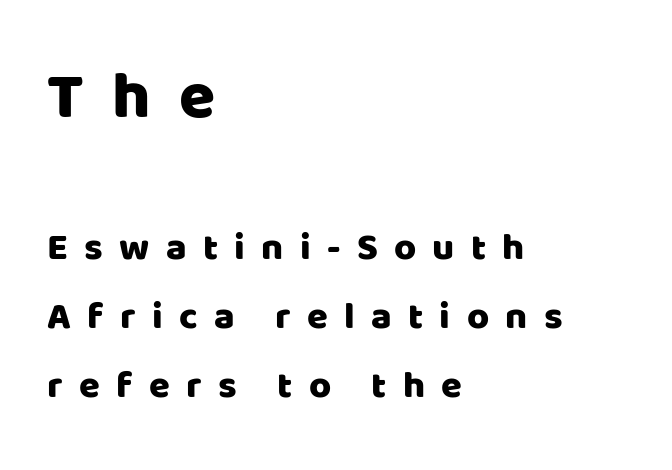
One-word summary of the alignment: left. The rendering shrinks the type as you move from the upper chunk to the lower. The passage shown is typed in a proportional face where columns would drift. There is plenty of visible air inserted between adjacent glyphs.
